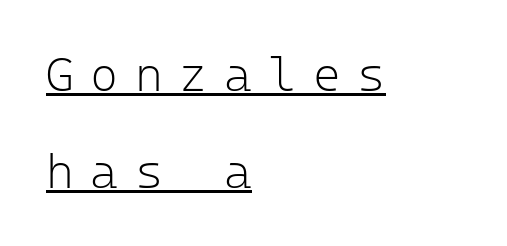
Q: Is the text bold? A: No.
Q: Is the text italic (slanted)? A: No, it is upright.
Q: Is the typeface a serif or a sans-serif typeface? A: Sans-serif.
Q: Is the text underlined? A: Yes.
Q: How is the paragraph aligned? A: Left-aligned.
Q: Is the spacing between letters normal or unusually wide? A: Unusually wide.
Q: Is the spacing between lines tight, normal or loose? A: Loose.
Q: Width (condensed, normal, or wide)? A: Normal.
Q: Stroke contrast? A: Low.
Q: x-height? A: Medium.
Q: Monospaced? A: Yes.
